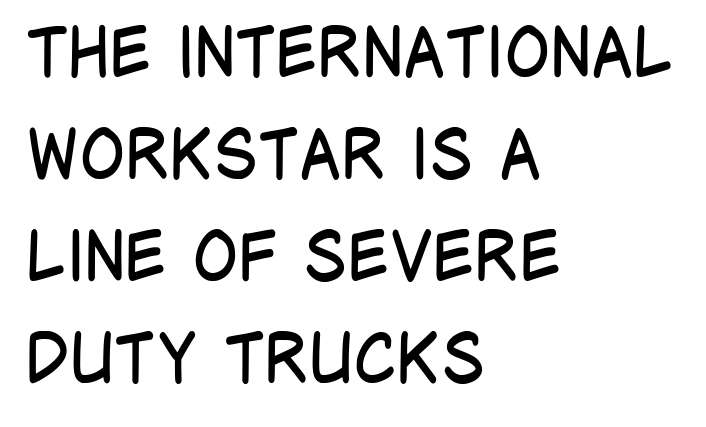
Q: Is the text bold? A: No.
Q: Is the text italic (slanted)? A: No, it is upright.
Q: Is the typeface a serif or a sans-serif typeface? A: Sans-serif.
Q: Is the text underlined? A: No.
Q: How is the paragraph aligned? A: Left-aligned.
Q: Is the spacing between letters normal or unusually wide? A: Normal.
Q: Is the spacing between lines tight, normal or loose? A: Normal.
Q: Width (condensed, normal, or wide)? A: Condensed.
Q: Stroke contrast? A: Low.
Q: x-height? A: Large.
Q: Monospaced? A: No.
